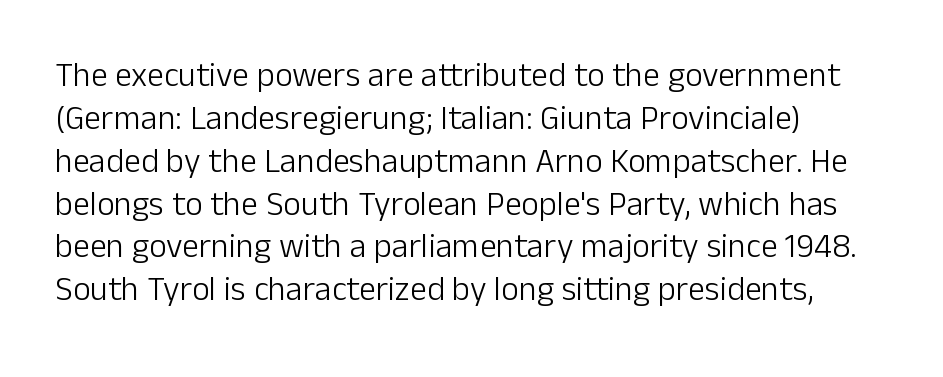
{"serif": "no", "italic": "no", "bold": "no", "weight": "light", "width": "normal", "stroke_contrast": "low", "x_height": "medium", "monospaced": "no", "underline": "no", "align": "left", "line_spacing": "normal", "line_spacing_ratio": 1.26, "letter_spacing": "normal", "letter_spacing_em": 0.0, "glyph_px": 34}
